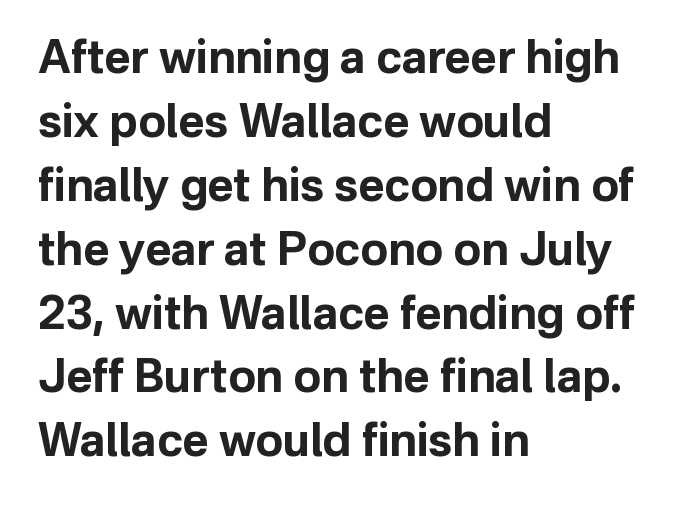
Does the copy run flush right? No — it runs flush left. Underlining? Definitely not there. Is the type bold? Yes — the strokes are clearly thick and heavy. Look at the tracking — it's just the regular setting, nothing added. Posture: straight, roman, zero tilt.
